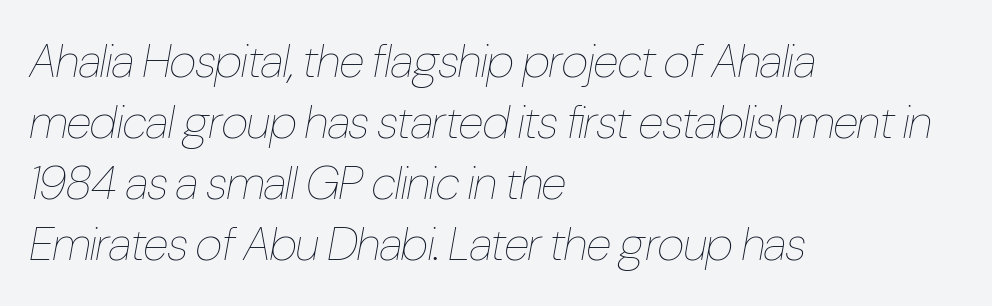
Q: Is the text bold? A: No.
Q: Is the text italic (slanted)? A: Yes, it leans right by about 10 degrees.
Q: Is the text underlined? A: No.
Q: How is the paragraph aligned? A: Left-aligned.
Q: Is the spacing between letters normal or unusually wide? A: Normal.
Q: Is the spacing between lines tight, normal or loose? A: Normal.
Q: Width (condensed, normal, or wide)? A: Condensed.
Q: Stroke contrast? A: Low.
Q: x-height? A: Medium.
Q: Monospaced? A: No.
